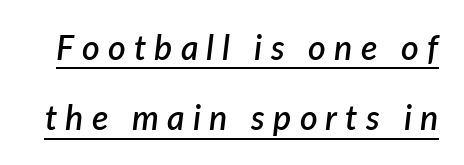
The specimen reads as italic at a glance. Rows of type keep a wide berth in the vertical direction. Heft: intermediate — a semibold. The specimen includes a rule beneath the text block's lines. The passage shown is typed in a proportional face where columns would drift. Words appear elongated and porous because spacing is wide.
